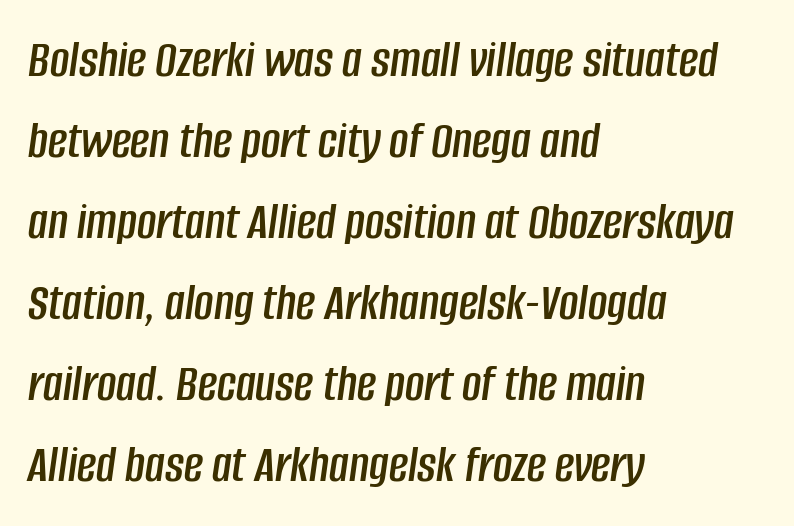
The image shows 53 px condensed type, italic (leaning right); set left-aligned, normal line spacing (1.53x), normal letter spacing, not underlined; low stroke contrast and a large x-height.
